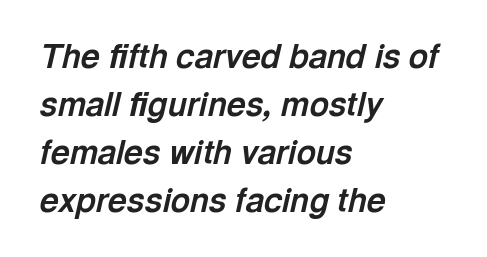
The image shows 33 px bold type, italic (leaning right); set left-aligned, normal line spacing (1.45x), normal letter spacing, not underlined; a medium x-height.
